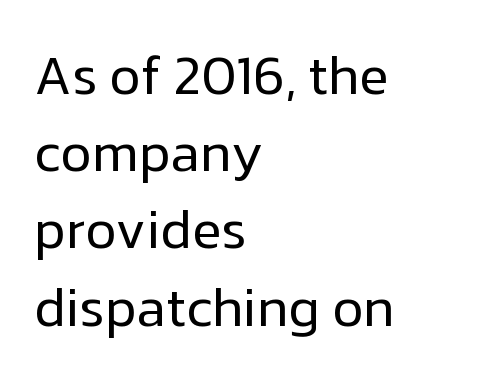
Q: Is the text bold? A: No.
Q: Is the text italic (slanted)? A: No, it is upright.
Q: Is the typeface a serif or a sans-serif typeface? A: Sans-serif.
Q: Is the text underlined? A: No.
Q: How is the paragraph aligned? A: Left-aligned.
Q: Is the spacing between letters normal or unusually wide? A: Normal.
Q: Is the spacing between lines tight, normal or loose? A: Normal.
Q: Width (condensed, normal, or wide)? A: Normal.
Q: Stroke contrast? A: Low.
Q: x-height? A: Medium.
Q: Monospaced? A: No.
